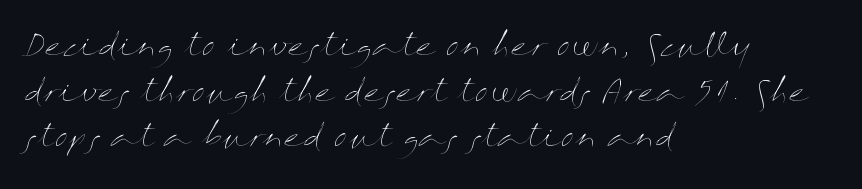
Regular leading. Spacing verdict: proportional, widths tailored to each character. Short note: letters normally spaced.
